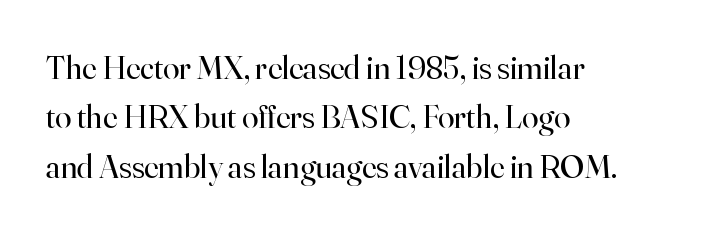
{"serif": "yes", "italic": "no", "bold": "no", "weight": "regular", "width": "normal", "stroke_contrast": "high", "x_height": "small", "monospaced": "no", "underline": "no", "align": "left", "line_spacing": "normal", "line_spacing_ratio": 1.5, "letter_spacing": "normal", "letter_spacing_em": 0.0, "glyph_px": 33}
